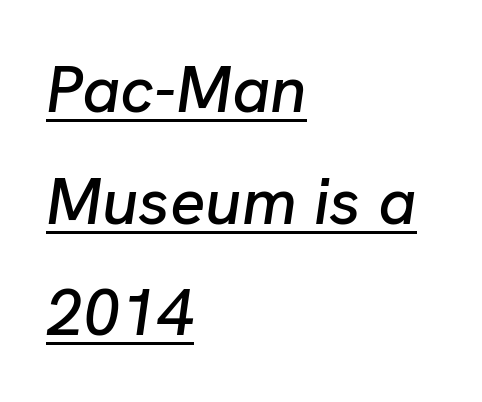
The image shows 66 px text type, italic (leaning right); set left-aligned, normal line spacing (1.69x), normal letter spacing, underlined; low stroke contrast and a medium x-height.
